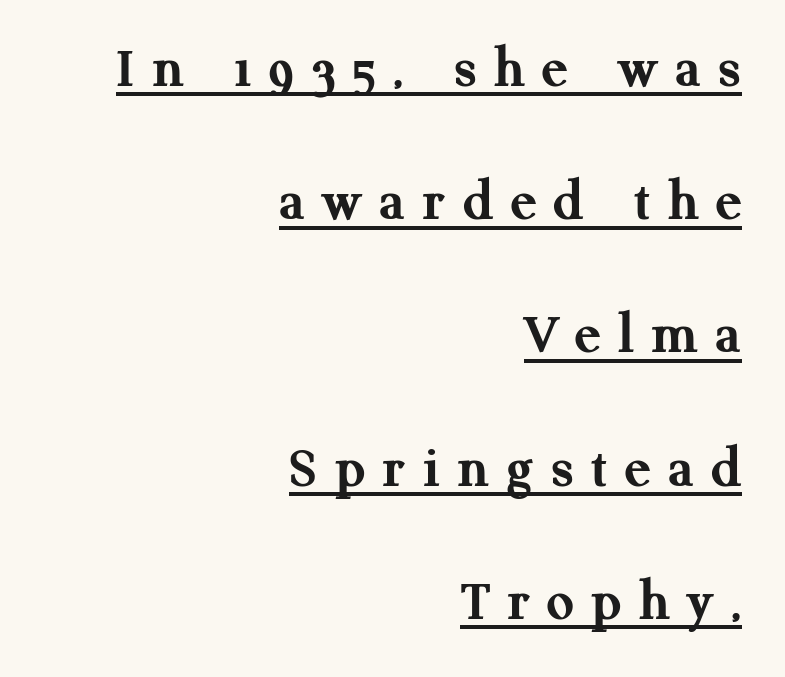
The image shows 60 px semibold serif type, upright; set right-aligned, loose line spacing (2.22x), unusually wide letter spacing (+0.29 em), underlined; medium stroke contrast and a medium x-height.
